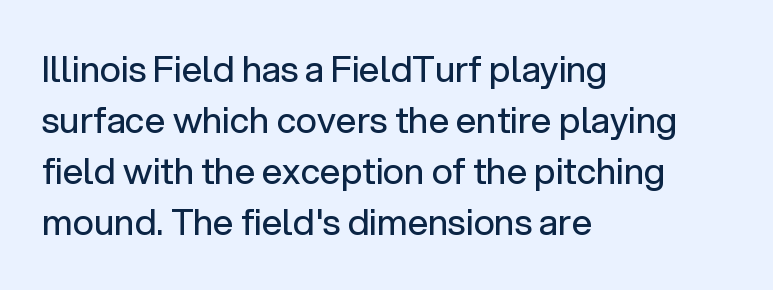
Q: Is the text bold? A: No.
Q: Is the text italic (slanted)? A: No, it is upright.
Q: Is the typeface a serif or a sans-serif typeface? A: Sans-serif.
Q: Is the text underlined? A: No.
Q: How is the paragraph aligned? A: Left-aligned.
Q: Is the spacing between letters normal or unusually wide? A: Normal.
Q: Is the spacing between lines tight, normal or loose? A: Normal.
Q: Width (condensed, normal, or wide)? A: Normal.
Q: Stroke contrast? A: Low.
Q: x-height? A: Medium.
Q: Monospaced? A: No.
